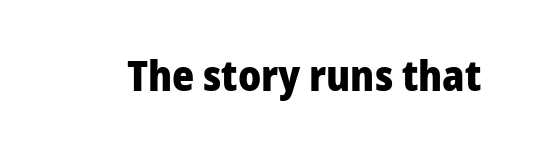
The image shows 42 px heavy sans-serif type, upright; set normal letter spacing, not underlined; low stroke contrast and a medium x-height.
